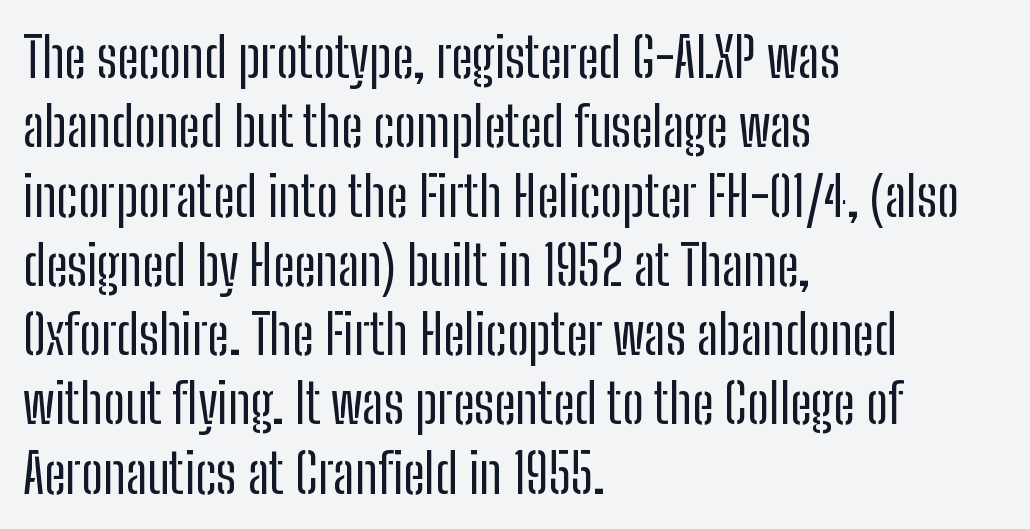
{"serif": "no", "italic": "no", "bold": "no", "weight": "regular", "width": "condensed", "stroke_contrast": "low", "x_height": "medium", "monospaced": "no", "underline": "no", "align": "left", "line_spacing": "normal", "line_spacing_ratio": 1.26, "letter_spacing": "normal", "letter_spacing_em": 0.0, "glyph_px": 55}
